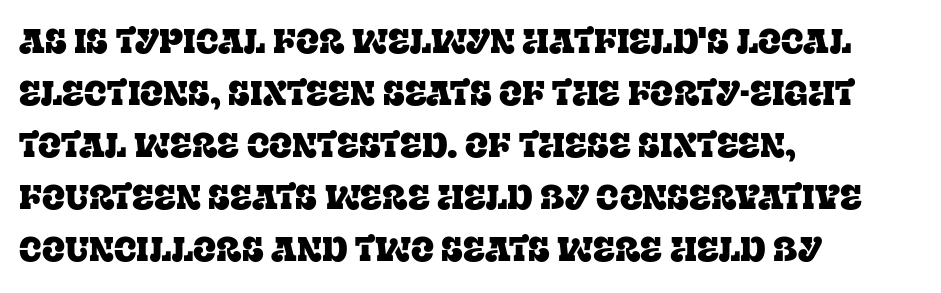
Q: Is the text italic (slanted)? A: No, it is upright.
Q: Is the typeface a serif or a sans-serif typeface? A: Serif.
Q: Is the text underlined? A: No.
Q: How is the paragraph aligned? A: Left-aligned.
Q: Is the spacing between letters normal or unusually wide? A: Normal.
Q: Is the spacing between lines tight, normal or loose? A: Normal.
Q: Width (condensed, normal, or wide)? A: Normal.
Q: Stroke contrast? A: Low.
Q: x-height? A: Large.
Q: Monospaced? A: No.
